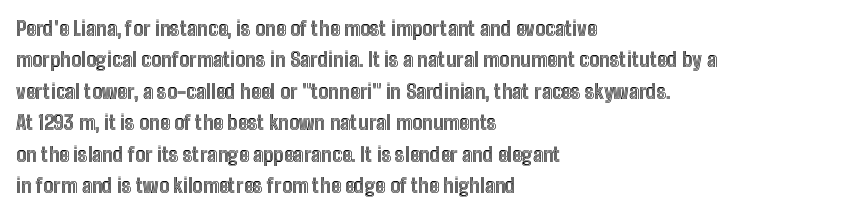
{"italic": "no", "underline": "no", "align": "left", "line_spacing": "normal", "line_spacing_ratio": 1.57, "letter_spacing": "normal", "letter_spacing_em": 0.0, "glyph_px": 20}
